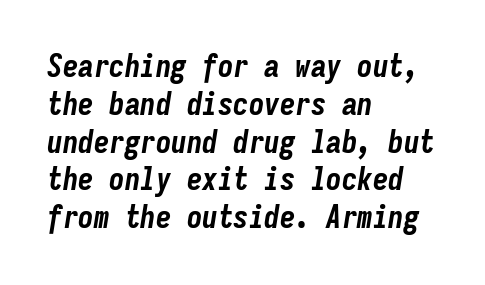
The image shows 31 px bold, condensed type, italic (leaning right), monospaced; set left-aligned, line spacing 1.22x, normal letter spacing, not underlined; low stroke contrast and a medium x-height.
